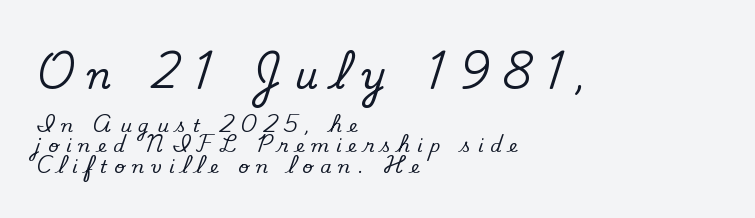
Which margin do the lines hug? The left one — the right edge is uneven. No word sits above an underline. The tracking reads as deliberately expanded to a designer's eye. A typesetter would call this leading minimal, almost set solid.
